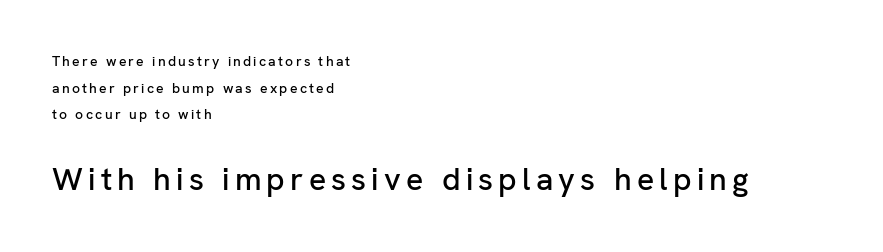
The characters display no serif detailing; their extremities are plain. The compositor pushed each line to the left boundary. A typesetter would call this leading open, well beyond the default. The rendering enlarges the type as you move from the upper chunk to the lower.
